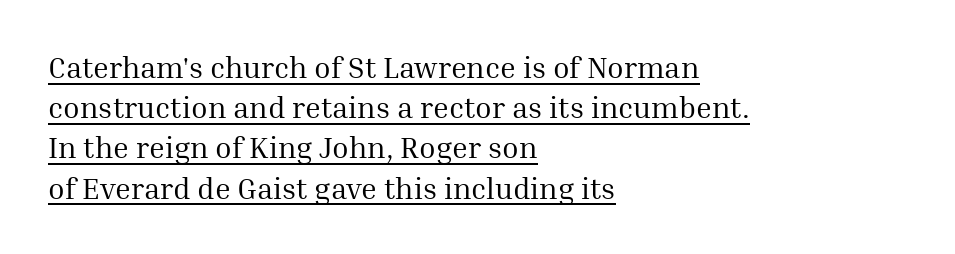
The font sits on the lighter half of the weight spectrum, regular included. How are the letters spaced? Ordinarily, with no added tracking. Leading matches the norm, producing a regular column. Check where the strokes stop: tiny serifs finish them off.
